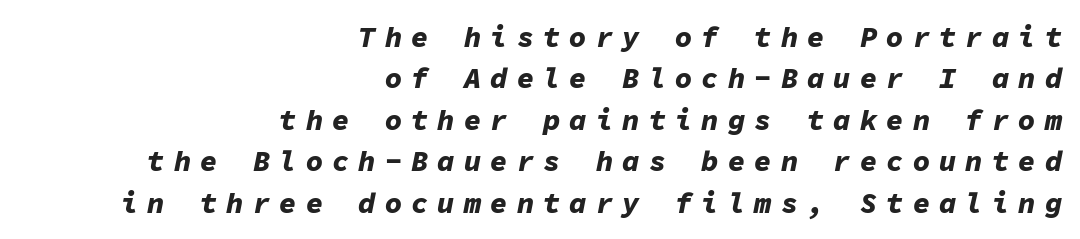
Each new line begins a customary step beneath the previous one. In terms of posture, this sample is oblique. Caption: expanded tracking, letters set apart. Right-aligned paragraph, ragged on the left.
